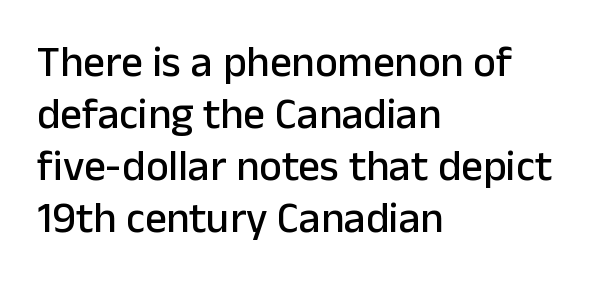
Q: Is the text italic (slanted)? A: No, it is upright.
Q: Is the typeface a serif or a sans-serif typeface? A: Sans-serif.
Q: Is the text underlined? A: No.
Q: How is the paragraph aligned? A: Left-aligned.
Q: Is the spacing between letters normal or unusually wide? A: Normal.
Q: Width (condensed, normal, or wide)? A: Normal.
Q: Stroke contrast? A: Low.
Q: x-height? A: Medium.
Q: Monospaced? A: No.
